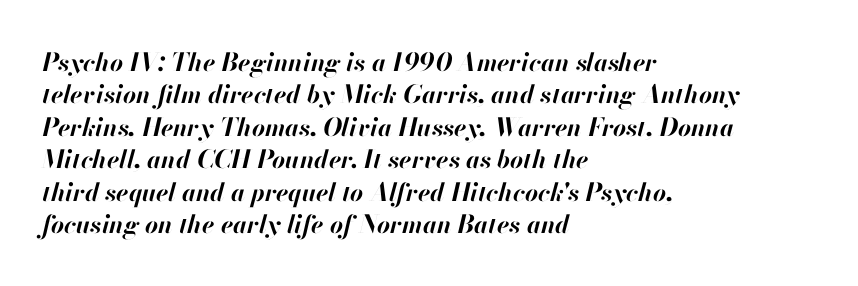
{"italic": "yes", "lean": "right", "slant_degrees": 13, "bold": "yes", "underline": "no", "align": "left", "line_spacing": "normal", "line_spacing_ratio": 1.3, "letter_spacing": "normal", "letter_spacing_em": 0.0, "glyph_px": 25}
